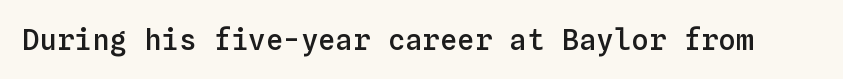
The image shows 29 px semibold type, upright, monospaced; set normal letter spacing, not underlined; low stroke contrast and a medium x-height.
